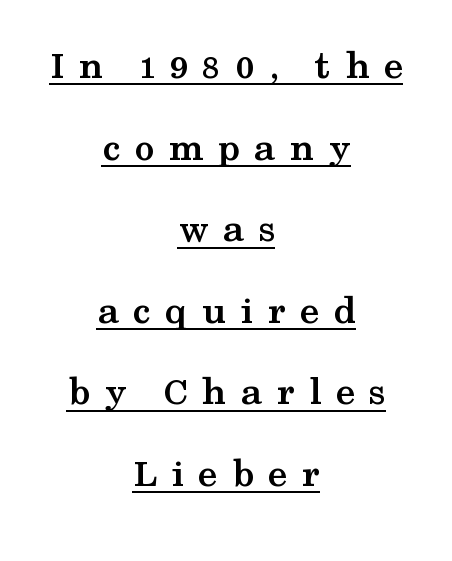
{"serif": "yes", "italic": "no", "bold": "yes", "weight": "semibold", "width": "wide", "stroke_contrast": "medium", "x_height": "medium", "monospaced": "no", "underline": "yes", "align": "center", "line_spacing": "loose", "line_spacing_ratio": 2.04, "letter_spacing": "wide", "letter_spacing_em": 0.35, "glyph_px": 40}
